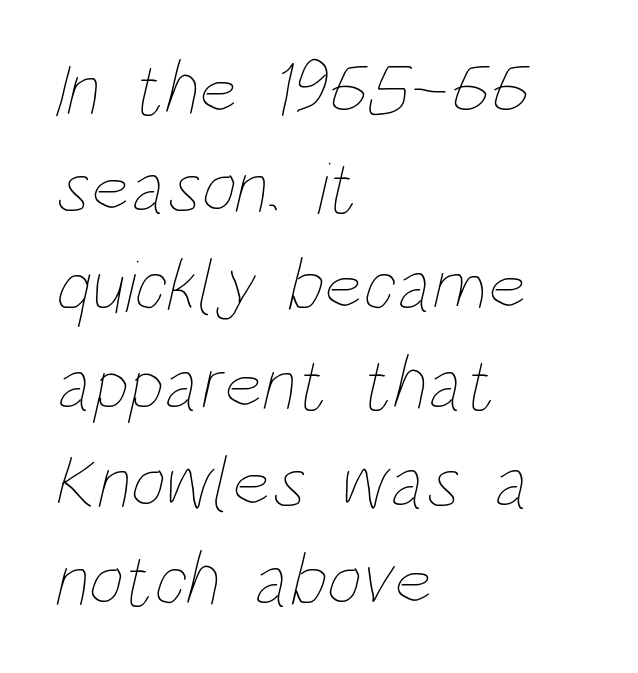
Proportional: the letters do not fall into vertical columns. A student would call this left alignment; a typographer would say flush left, rag right. Decoration check: the copy has no underline. The letters look calm and open, with moderate or lighter stems.
